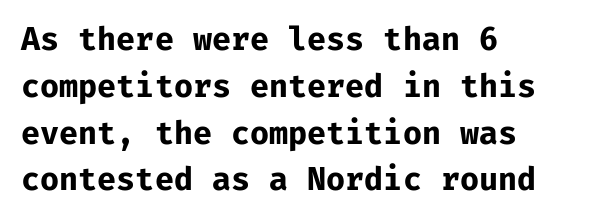
Quick note: underline off. Each glyph is drawn with heavy, bold strokes. A typesetter would call this monospace, since all characters share one set width. When letters stand straight like this, we call the style roman or upright. In terms of letterspacing, this is plain default setting. Every row of glyphs begins at an identical x-position on the left.
